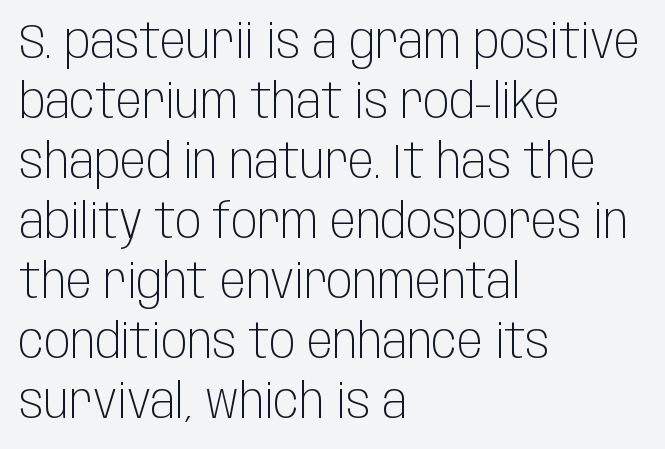
The image shows 48 px light, condensed sans-serif type, upright; set left-aligned, normal line spacing (1.25x), normal letter spacing, not underlined; low stroke contrast and a large x-height.
